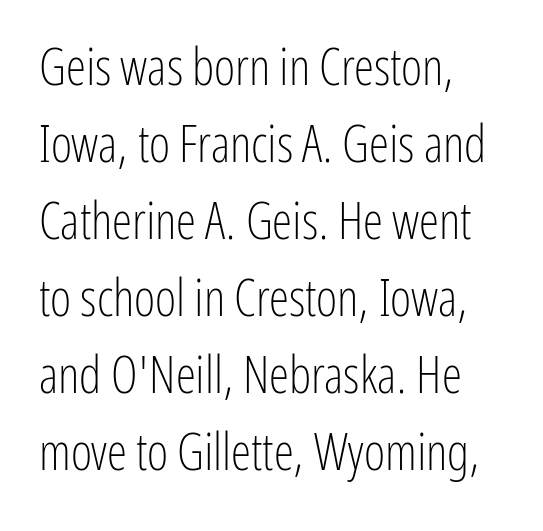
The image shows 51 px light, condensed sans-serif type, upright; set left-aligned, normal line spacing (1.51x), normal letter spacing, not underlined; low stroke contrast and a medium x-height.
